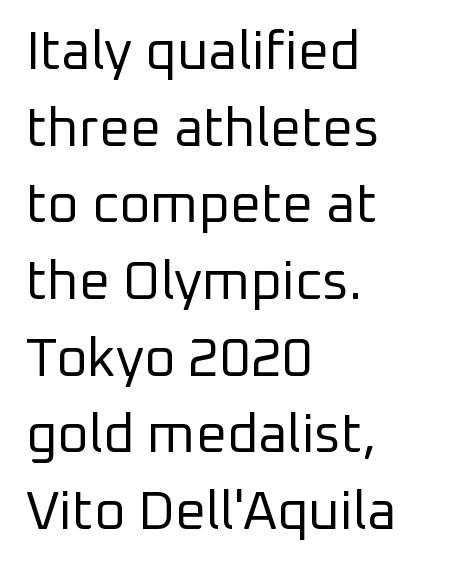
The image shows 54 px regular-weight sans-serif type, upright; set left-aligned, normal line spacing (1.42x), normal letter spacing, not underlined; low stroke contrast and a medium x-height.
